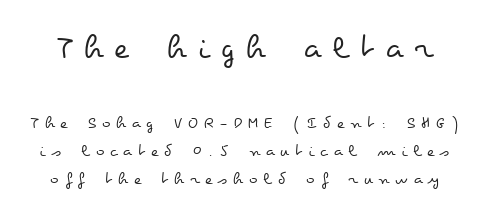
Look at the tracking — it's clearly loosened, letters drifting apart. No letter is thick-stroked: the sample isn't bold. Does the leading feel generous? No, just average. Think of a printed novel: that variable character pitch is what you see here. Character size in the leading block exceeds that of the trailing block.
